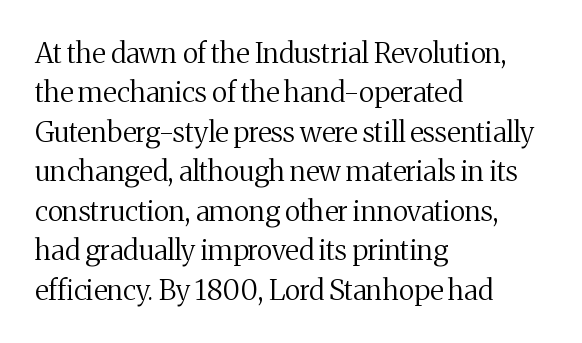
Italic? Not at all — the glyphs are vertical. The strokes are not fattened; the text isn't bold. Typeset ragged right — the left edge is the straight one. The horizontal fit of the characters is conventional and even. Letters rest on an invisible, unmarked baseline.
